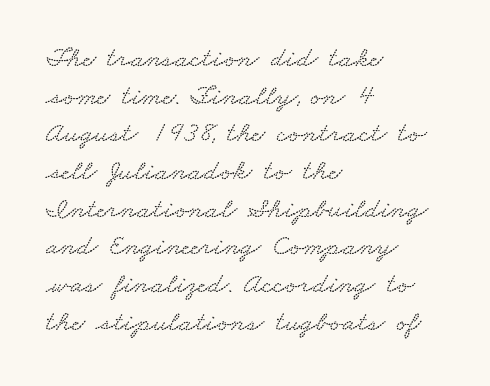
The image shows 29 px wide type; set left-aligned, normal line spacing (1.3x), normal letter spacing, not underlined; low stroke contrast and a small x-height.
